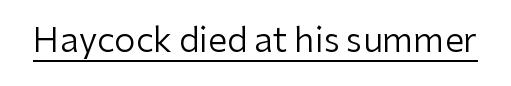
{"serif": "no", "italic": "no", "bold": "no", "weight": "regular", "width": "normal", "stroke_contrast": "low", "x_height": "medium", "monospaced": "no", "underline": "yes", "letter_spacing": "normal", "letter_spacing_em": 0.0, "glyph_px": 34}
